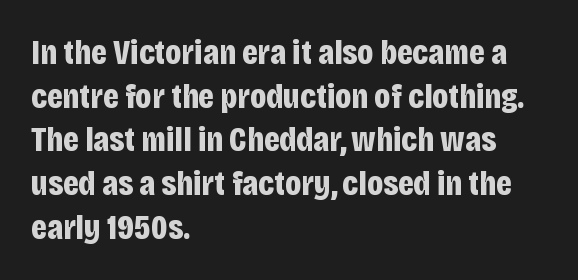
The image shows 35 px bold, condensed sans-serif type, upright; set left-aligned, normal line spacing (1.25x), normal letter spacing, not underlined; low stroke contrast and a large x-height.
